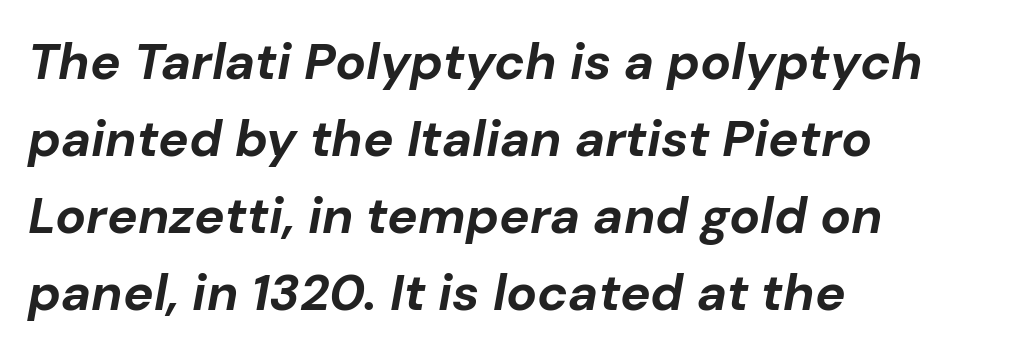
The image shows 51 px bold type, italic (leaning right); set left-aligned, normal line spacing (1.51x), normal letter spacing, not underlined; low stroke contrast and a medium x-height.
